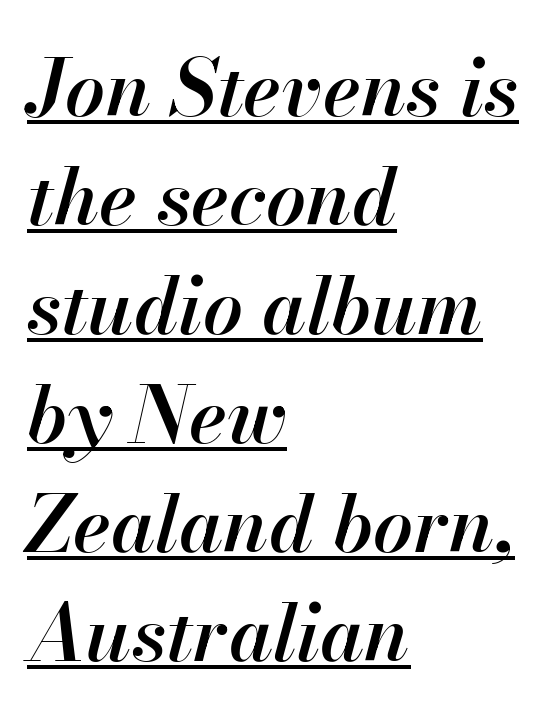
{"italic": "yes", "lean": "right", "slant_degrees": 13, "bold": "semi", "weight": "semibold", "width": "normal", "stroke_contrast": "high", "x_height": "small", "monospaced": "no", "underline": "yes", "align": "left", "line_spacing": "normal", "line_spacing_ratio": 1.38, "letter_spacing": "normal", "letter_spacing_em": 0.0, "glyph_px": 79}
